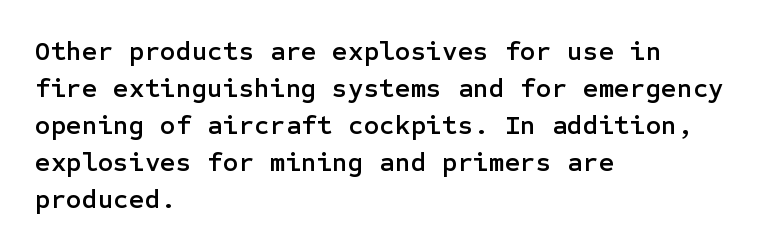
The image shows 27 px text type, upright; set left-aligned, normal line spacing (1.37x), normal letter spacing, not underlined.
